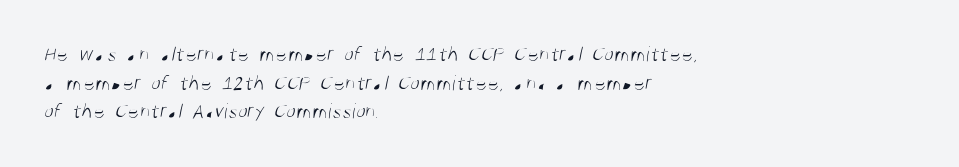
The image shows 22 px text type; set left-aligned, normal line spacing (1.3x), normal letter spacing, not underlined.
